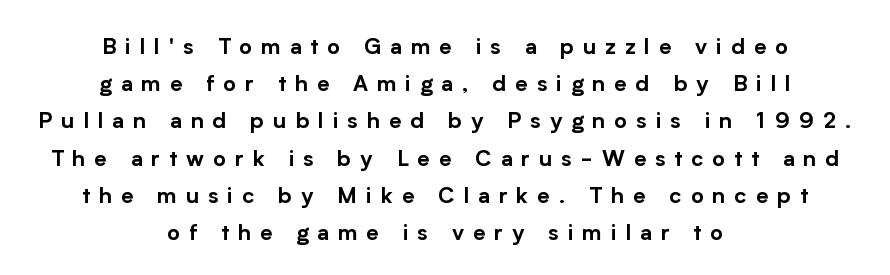
The image shows 22 px text type, upright; set centered, normal line spacing (1.69x), unusually wide letter spacing (+0.41 em), not underlined.
